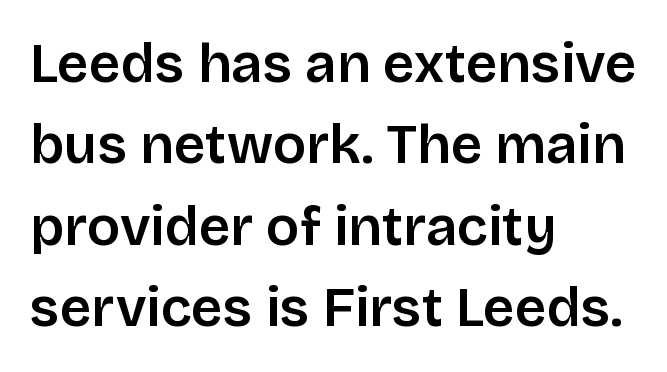
{"serif": "no", "italic": "no", "width": "normal", "stroke_contrast": "low", "x_height": "large", "monospaced": "no", "underline": "no", "align": "left", "line_spacing": "normal", "line_spacing_ratio": 1.48, "letter_spacing": "normal", "letter_spacing_em": 0.0, "glyph_px": 55}
